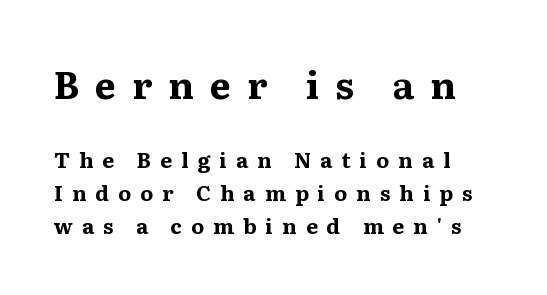
{"serif": "yes", "italic": "no", "bold": "yes", "weight": "bold", "width": "normal", "stroke_contrast": "medium", "x_height": "medium", "monospaced": "no", "underline": "no", "line_spacing": "normal", "line_spacing_ratio": 1.57, "letter_spacing": "wide", "letter_spacing_em": 0.43, "larger_block": "first", "size_ratio": 1.76, "glyph_px": 37}
